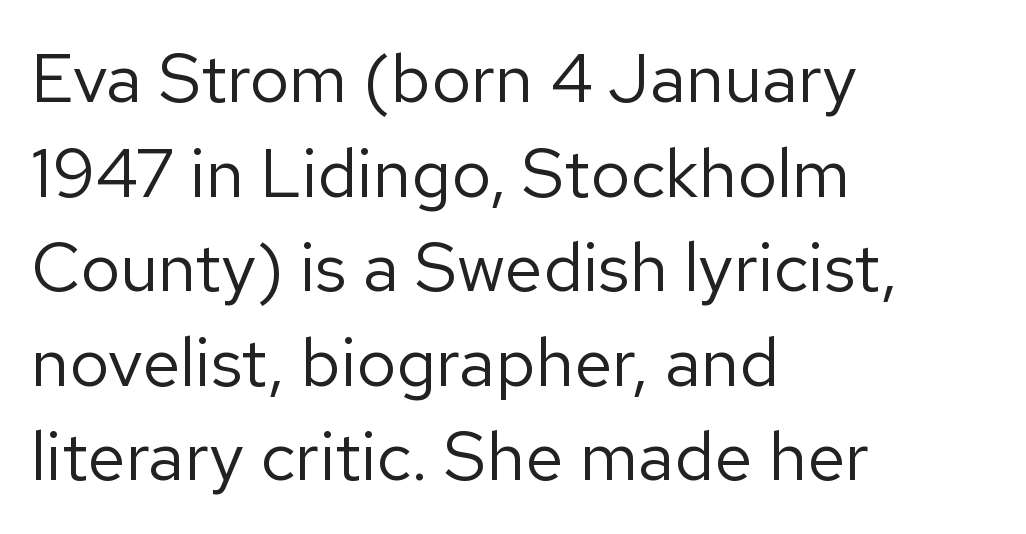
The image shows 69 px regular-weight sans-serif type, upright; set left-aligned, normal line spacing (1.37x), normal letter spacing, not underlined; low stroke contrast and a medium x-height.
